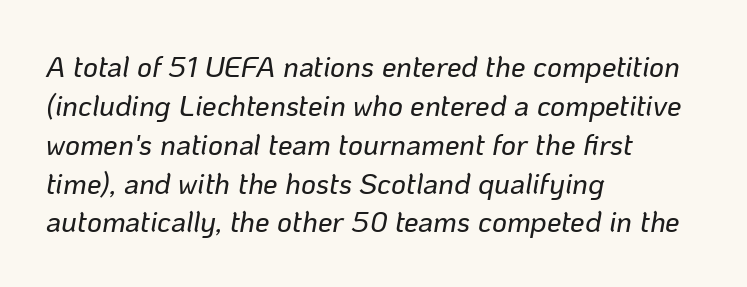
The image shows 29 px text type, italic (leaning right); set left-aligned, normal line spacing (1.34x), normal letter spacing, not underlined; low stroke contrast and a medium x-height.
